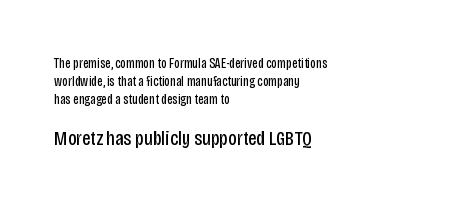
Regular leading. Weight class: somewhere from thin through regular. Posture: straight, roman, zero tilt. The letters in the lower block stand taller than those in the block above. Type without underlining.
